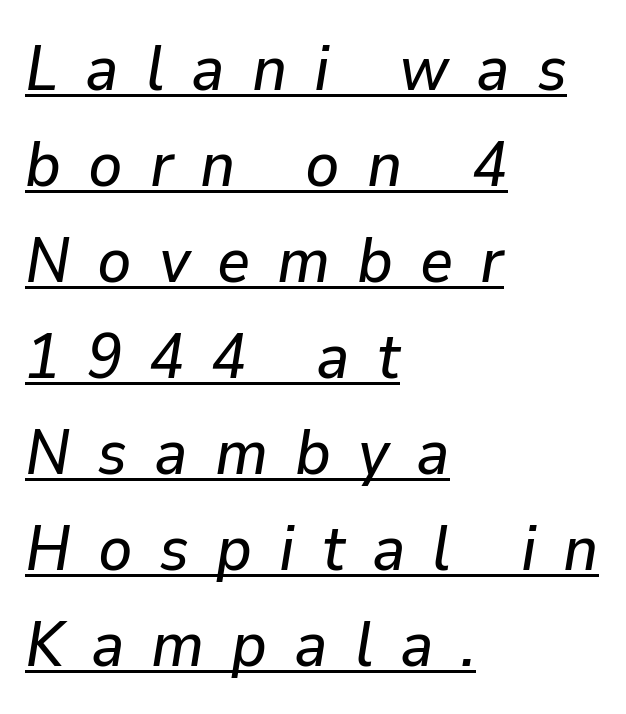
Rows of type keep a routine distance in the vertical direction. How are the letters spaced? Widely, with obvious added tracking. Compared with ordinary roman type, these characters are visibly tilted. The ragged edge is on the right, which tells us the setting is flush left. The rendering uses the underline text-decoration.
